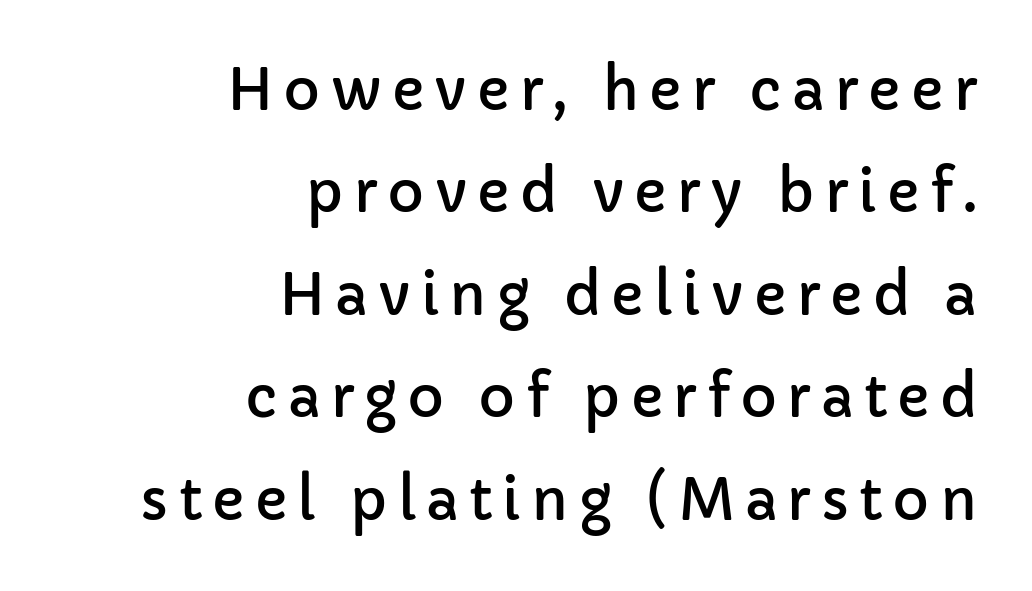
{"serif": "no", "italic": "no", "width": "normal", "stroke_contrast": "low", "x_height": "medium", "monospaced": "no", "underline": "no", "align": "right", "line_spacing_ratio": 1.83, "glyph_px": 56}
